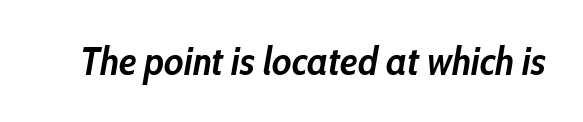
{"italic": "yes", "lean": "right", "slant_degrees": 10, "bold": "yes", "weight": "semibold", "width": "condensed", "stroke_contrast": "low", "x_height": "medium", "monospaced": "no", "underline": "no", "letter_spacing": "normal", "letter_spacing_em": 0.0, "glyph_px": 39}
